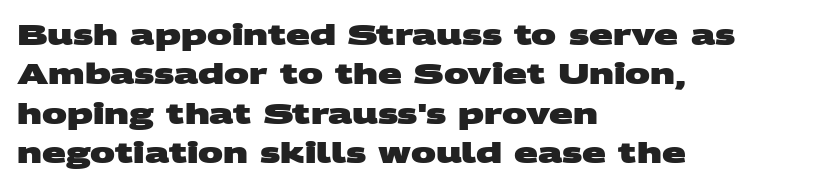
Summary of weight: heavy, a full bold. Tracking value appears to be zero — textbook default spacing. In terms of letterform style, serifs are entirely absent. Leftover space on each line is placed entirely after the last word. The vertical gap from one line to the next is medium.
